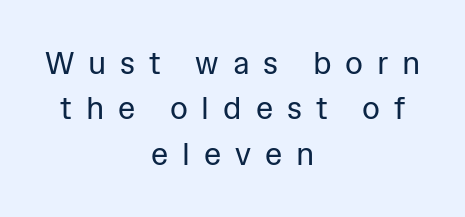
{"serif": "no", "italic": "no", "bold": "no", "weight": "regular", "width": "normal", "stroke_contrast": "low", "x_height": "medium", "monospaced": "no", "underline": "no", "align": "center", "line_spacing": "normal", "line_spacing_ratio": 1.46, "letter_spacing": "wide", "letter_spacing_em": 0.45, "glyph_px": 31}
